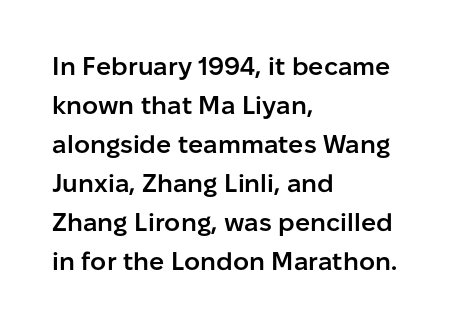
The image shows 25 px text type, upright; set left-aligned, normal line spacing (1.56x), normal letter spacing, not underlined.
